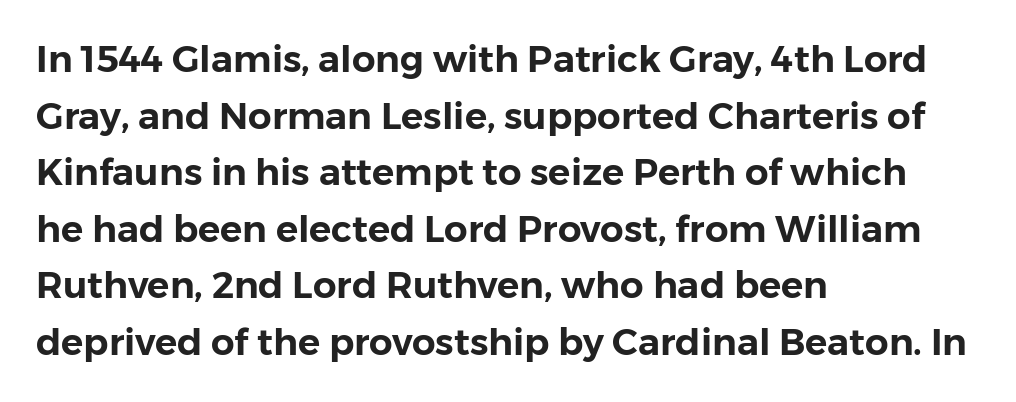
The image shows 37 px sans-serif type, upright; set left-aligned, normal line spacing (1.53x), normal letter spacing, not underlined; low stroke contrast and a medium x-height.
